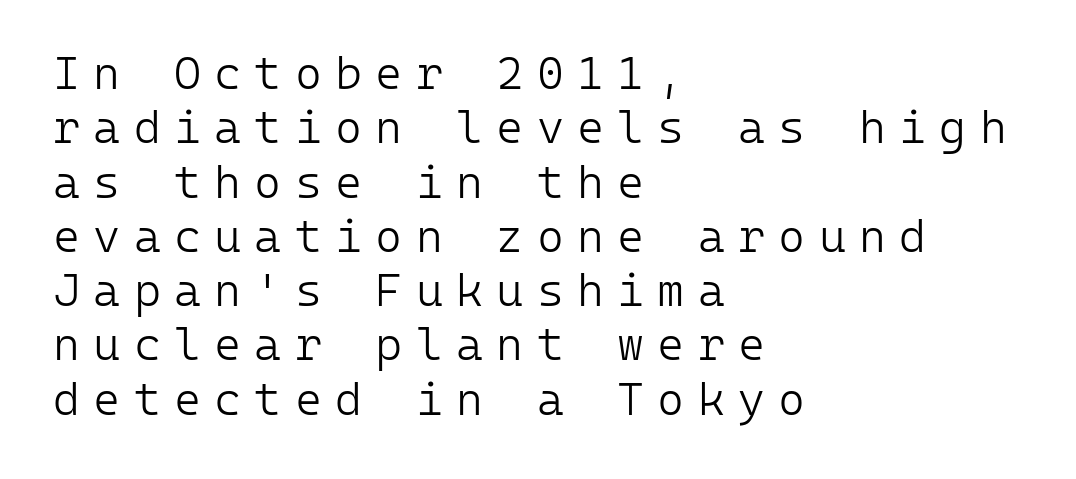
The horizontal fit of the characters is loose and conspicuously gappy. Do the characters align in a grid? Yes, the font is monospaced. Nope, no serifs anywhere on these letters. The type sits square on the baseline with zero lean.
